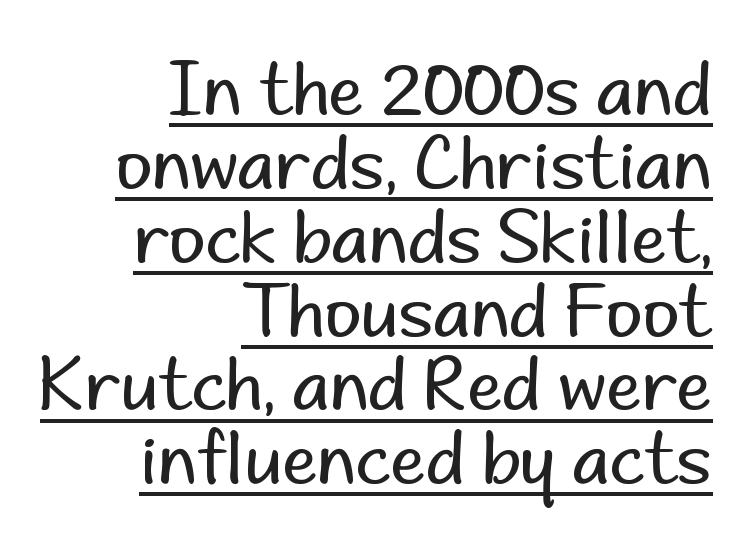
{"serif": "no", "italic": "no", "bold": "no", "weight": "regular", "width": "normal", "stroke_contrast": "low", "x_height": "small", "monospaced": "no", "underline": "yes", "align": "right", "line_spacing": "tight", "line_spacing_ratio": 1.04, "letter_spacing": "normal", "letter_spacing_em": 0.0, "glyph_px": 71}
